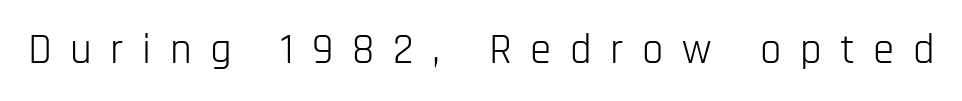
The image shows 43 px light, condensed sans-serif type, upright; set unusually wide letter spacing (+0.43 em), not underlined; low stroke contrast and a large x-height.
